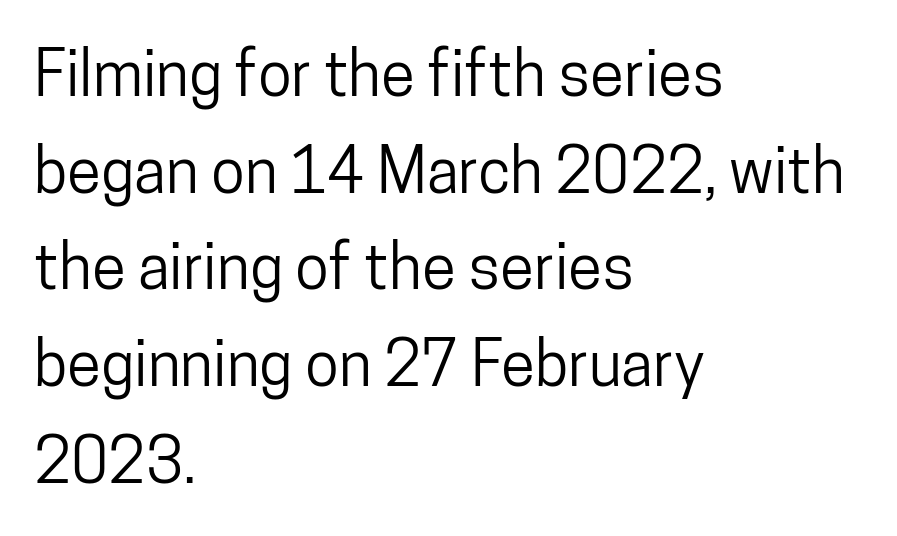
No word sits above an underline. Typeset ragged right — the left edge is the straight one. Line spacing here is normal. Is there any slant? The stems are plumb. Tracking here is standard; glyphs follow each other at the usual distance.
